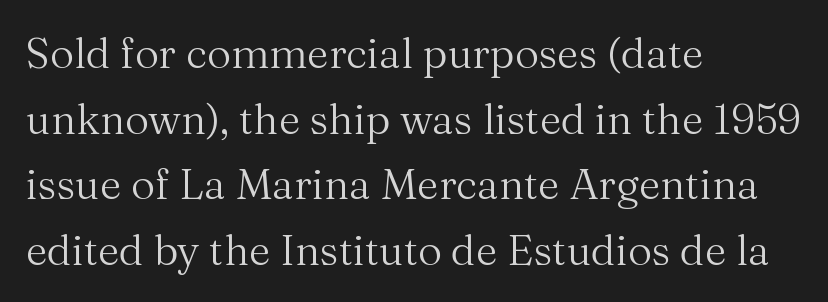
Q: Is the text bold? A: No.
Q: Is the text italic (slanted)? A: No, it is upright.
Q: Is the typeface a serif or a sans-serif typeface? A: Serif.
Q: Is the text underlined? A: No.
Q: How is the paragraph aligned? A: Left-aligned.
Q: Is the spacing between letters normal or unusually wide? A: Normal.
Q: Is the spacing between lines tight, normal or loose? A: Normal.
Q: Width (condensed, normal, or wide)? A: Normal.
Q: Stroke contrast? A: Medium.
Q: x-height? A: Medium.
Q: Monospaced? A: No.
